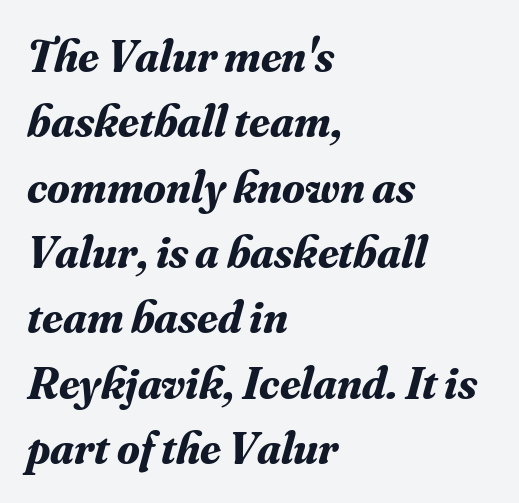
Honestly, the row spacing looks completely unremarkable. You'd pick this weight for a headline — it's a proper bold. Check where the strokes stop: tiny serifs finish them off. The passage is arranged the way most books set body copy — flush left.
